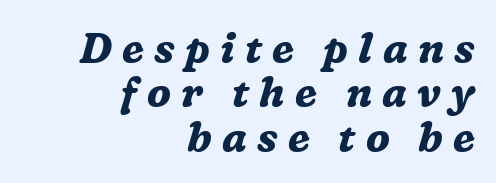
Q: Is the text bold? A: Yes.
Q: Is the text italic (slanted)? A: Yes, it leans right by about 16 degrees.
Q: Is the typeface a serif or a sans-serif typeface? A: Serif.
Q: Is the text underlined? A: No.
Q: How is the paragraph aligned? A: Right-aligned.
Q: Is the spacing between letters normal or unusually wide? A: Unusually wide.
Q: Is the spacing between lines tight, normal or loose? A: Tight.
Q: Width (condensed, normal, or wide)? A: Normal.
Q: Stroke contrast? A: Medium.
Q: x-height? A: Medium.
Q: Monospaced? A: No.
